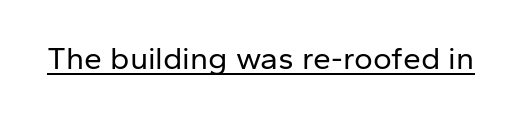
Q: Is the text bold? A: No.
Q: Is the text italic (slanted)? A: No, it is upright.
Q: Is the typeface a serif or a sans-serif typeface? A: Sans-serif.
Q: Is the text underlined? A: Yes.
Q: Is the spacing between letters normal or unusually wide? A: Normal.
Q: Width (condensed, normal, or wide)? A: Normal.
Q: Stroke contrast? A: Low.
Q: x-height? A: Medium.
Q: Monospaced? A: No.
